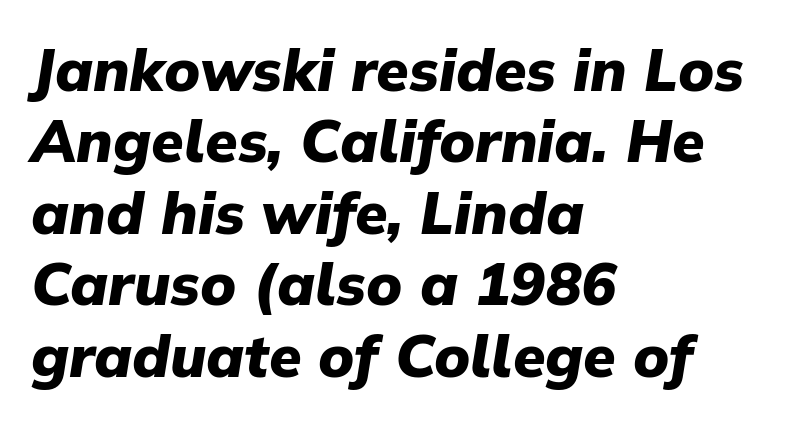
Q: Is the text bold? A: Yes.
Q: Is the text italic (slanted)? A: Yes, it leans right by about 9 degrees.
Q: Is the text underlined? A: No.
Q: How is the paragraph aligned? A: Left-aligned.
Q: Is the spacing between letters normal or unusually wide? A: Normal.
Q: Width (condensed, normal, or wide)? A: Normal.
Q: Stroke contrast? A: Low.
Q: x-height? A: Medium.
Q: Monospaced? A: No.
